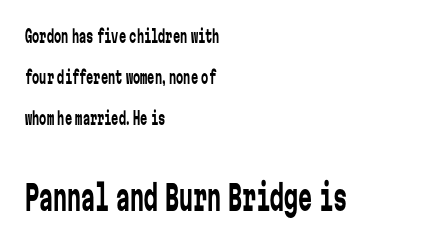
The image shows 35 px regular-weight, condensed sans-serif type, upright, monospaced; set left-aligned, loose line spacing (2.27x), normal letter spacing, not underlined; the second (bottom) block is 1.94x larger; low stroke contrast and a medium x-height.
